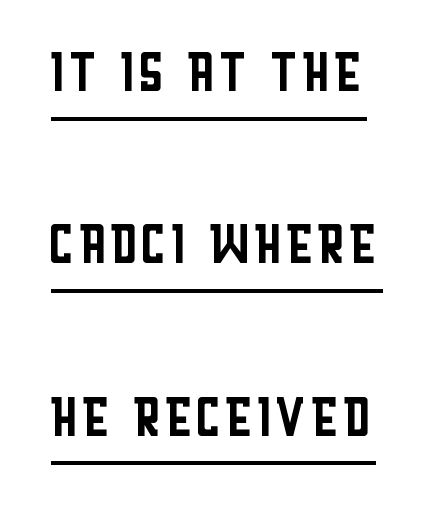
{"serif": "no", "italic": "no", "bold": "no", "weight": "regular", "width": "condensed", "stroke_contrast": "low", "x_height": "large", "monospaced": "no", "underline": "yes", "line_spacing": "loose", "line_spacing_ratio": 2.36, "letter_spacing": "normal", "letter_spacing_em": 0.0, "glyph_px": 73}
